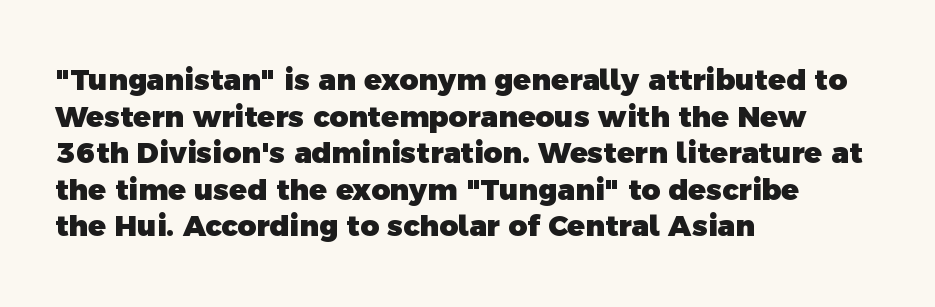
Bold? Absolutely — the strokes are thick and heavy. The setting favours the left margin, as ordinary paragraphs usually do. One glance says typical: line gaps are just what's usual. Spacing between characters is what you'd get straight out of the box. Nope, no serifs anywhere on these letters. Descender tails drop into unmarked territory.
